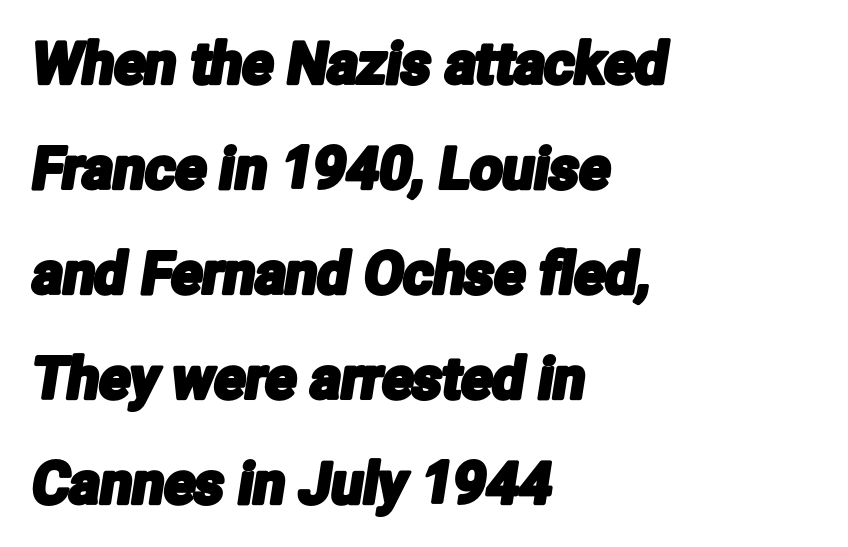
The image shows 57 px condensed sans-serif type; set left-aligned, line spacing 1.84x, normal letter spacing, not underlined; low stroke contrast and a medium x-height.
